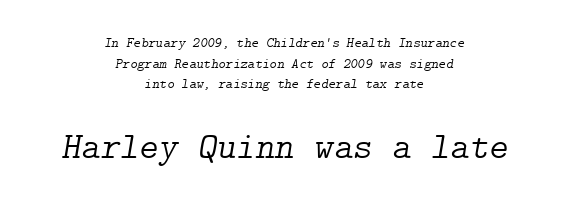
The image shows 37 px light serif type, italic (leaning right); set centered, normal line spacing (1.48x), normal letter spacing, not underlined; the second (bottom) block is 2.64x larger; low stroke contrast and a medium x-height.
